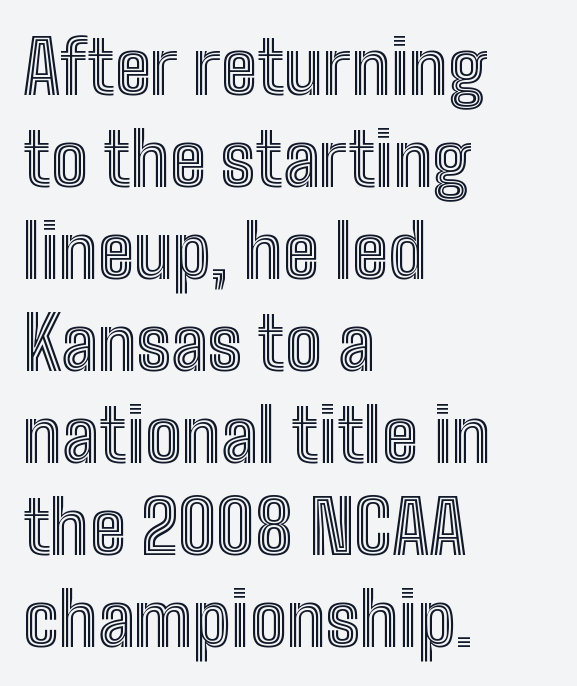
The image shows 73 px condensed type, upright; set left-aligned, normal line spacing (1.26x), normal letter spacing, not underlined; a medium x-height.
